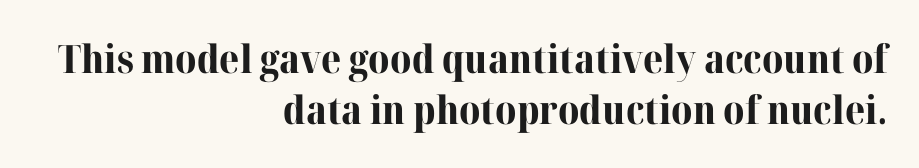
{"serif": "yes", "italic": "no", "bold": "yes", "weight": "bold", "width": "normal", "stroke_contrast": "high", "x_height": "medium", "monospaced": "no", "underline": "no", "align": "right", "line_spacing": "normal", "line_spacing_ratio": 1.31, "letter_spacing": "normal", "letter_spacing_em": 0.0, "glyph_px": 39}
